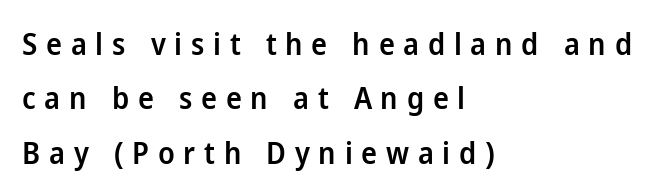
Q: Is the text bold? A: Semi-bold.
Q: Is the text italic (slanted)? A: No, it is upright.
Q: Is the typeface a serif or a sans-serif typeface? A: Sans-serif.
Q: Is the text underlined? A: No.
Q: How is the paragraph aligned? A: Left-aligned.
Q: Is the spacing between letters normal or unusually wide? A: Unusually wide.
Q: Width (condensed, normal, or wide)? A: Normal.
Q: Stroke contrast? A: Low.
Q: x-height? A: Medium.
Q: Monospaced? A: No.
